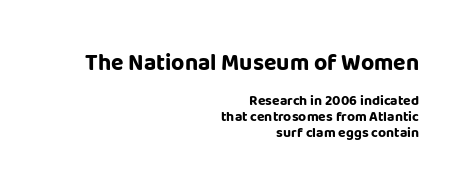
The image shows 23 px bold type, upright; set right-aligned, tight line spacing (1.14x), normal letter spacing, not underlined; the first (top) block is 1.64x larger.
